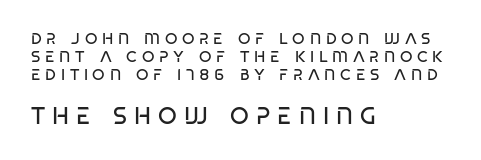
The image shows 24 px text type, upright; set left-aligned, tight line spacing (1.12x), unusually wide letter spacing (+0.29 em), not underlined; the second (bottom) block is 1.5x larger.
